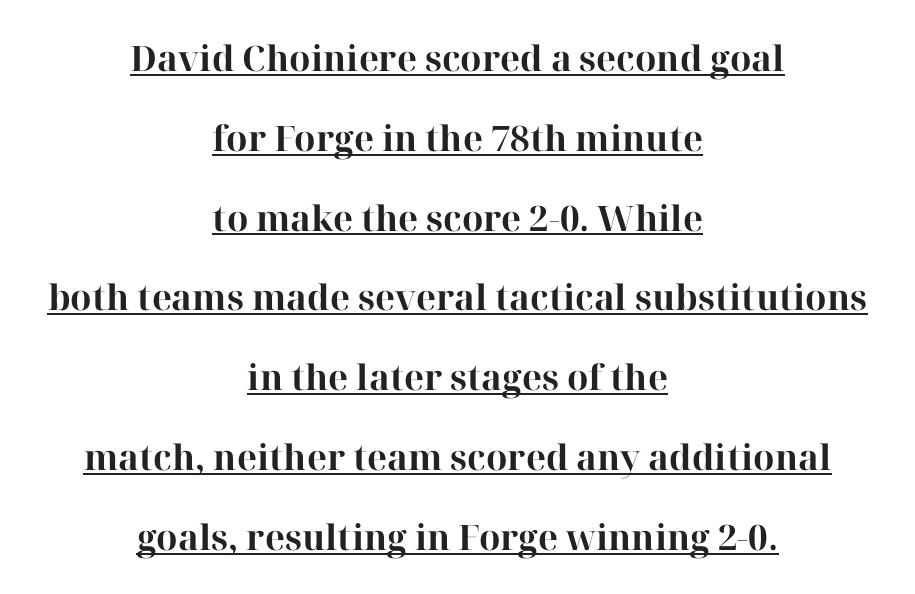
A typesetter would call this zero additional tracking. Leading is clearly above the norm, producing a sparse column. The lettering is marked with a stroke running underneath it. Both edges are ragged and mirror each other, which tells us the setting is centered.
